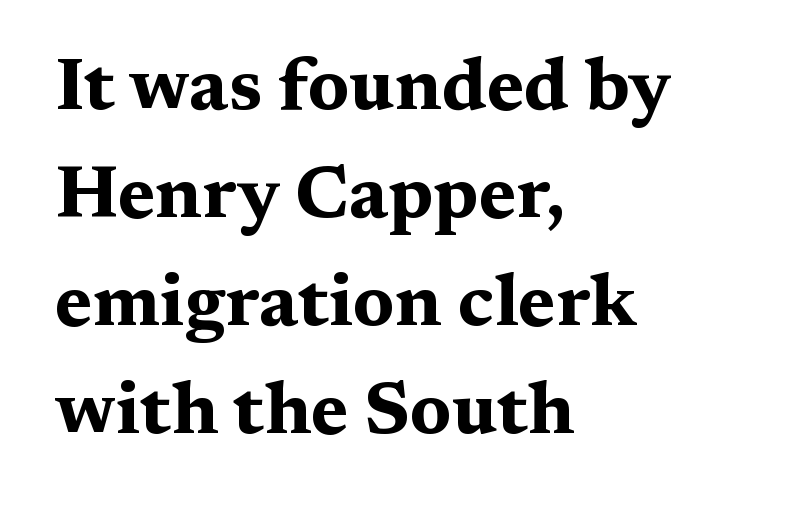
{"serif": "yes", "italic": "no", "bold": "yes", "weight": "bold", "width": "wide", "stroke_contrast": "medium", "x_height": "medium", "monospaced": "no", "underline": "no", "align": "left", "line_spacing": "normal", "line_spacing_ratio": 1.48, "letter_spacing": "normal", "letter_spacing_em": 0.0, "glyph_px": 73}
